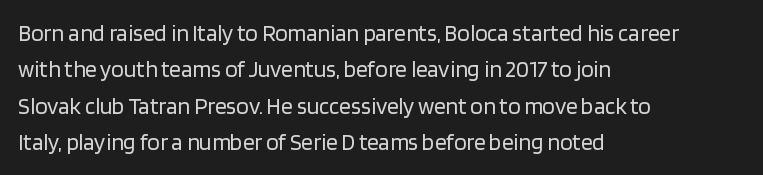
The image shows 23 px text type, upright; set left-aligned, normal line spacing (1.58x), normal letter spacing, not underlined.
